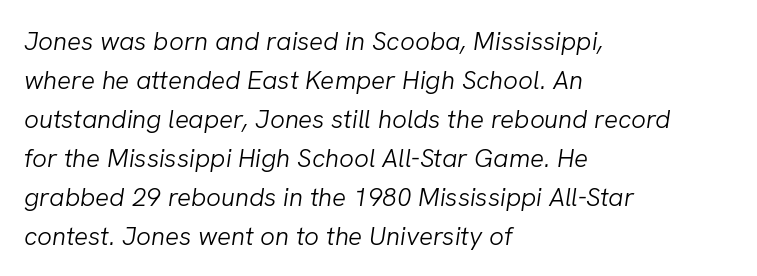
Q: Is the text bold? A: No.
Q: Is the text italic (slanted)? A: Yes, it leans right by about 8 degrees.
Q: Is the text underlined? A: No.
Q: How is the paragraph aligned? A: Left-aligned.
Q: Is the spacing between letters normal or unusually wide? A: Normal.
Q: Is the spacing between lines tight, normal or loose? A: Normal.
